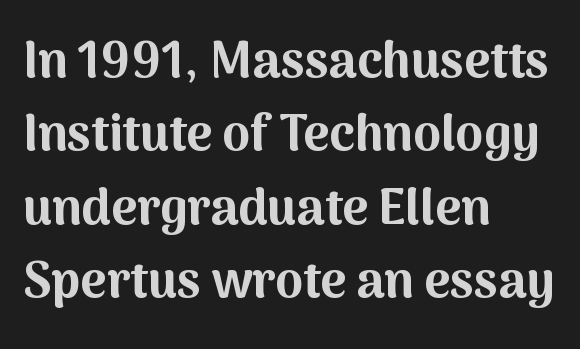
The image shows 50 px bold sans-serif type, upright; set left-aligned, normal line spacing (1.47x), normal letter spacing, not underlined; medium stroke contrast and a medium x-height.
